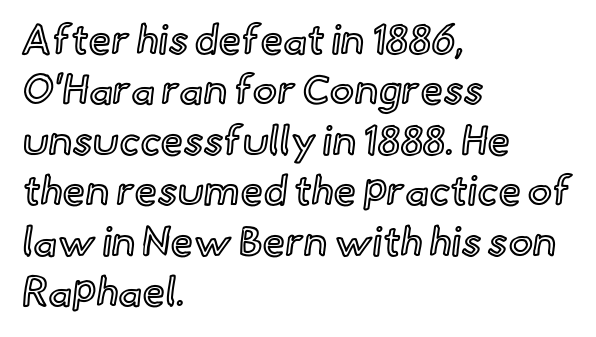
Q: Is the text italic (slanted)? A: Yes.
Q: Is the text underlined? A: No.
Q: How is the paragraph aligned? A: Left-aligned.
Q: Is the spacing between letters normal or unusually wide? A: Normal.
Q: Width (condensed, normal, or wide)? A: Normal.
Q: x-height? A: Small.
Q: Monospaced? A: No.
